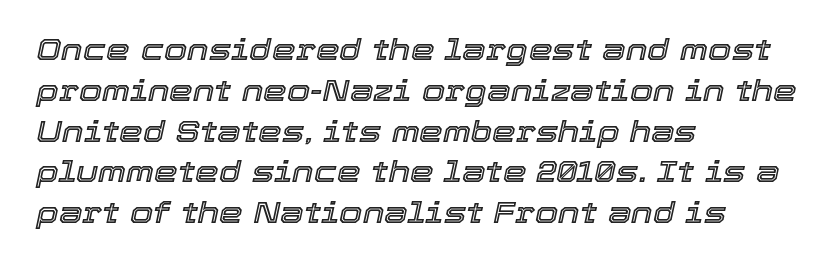
Q: Is the text italic (slanted)? A: Yes, it leans right by about 12 degrees.
Q: Is the text underlined? A: No.
Q: How is the paragraph aligned? A: Left-aligned.
Q: Is the spacing between letters normal or unusually wide? A: Normal.
Q: Is the spacing between lines tight, normal or loose? A: Normal.
Q: Width (condensed, normal, or wide)? A: Normal.
Q: x-height? A: Medium.
Q: Monospaced? A: No.
